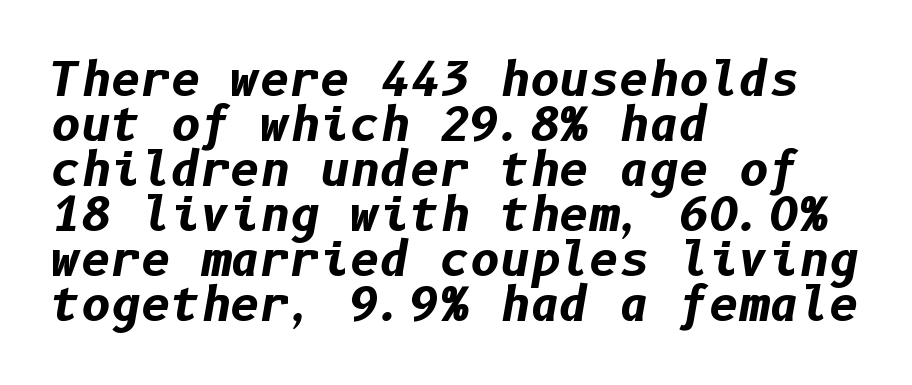
{"italic": "yes", "lean": "right", "slant_degrees": 10, "bold": "yes", "weight": "bold", "width": "normal", "stroke_contrast": "low", "x_height": "medium", "underline": "no", "align": "left", "line_spacing": "tight", "line_spacing_ratio": 0.98, "letter_spacing": "normal", "letter_spacing_em": 0.0, "glyph_px": 46}
